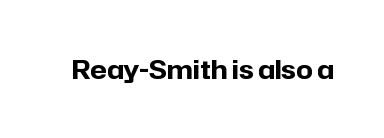
{"italic": "no", "bold": "yes", "underline": "no", "letter_spacing": "normal", "letter_spacing_em": 0.0, "glyph_px": 26}
